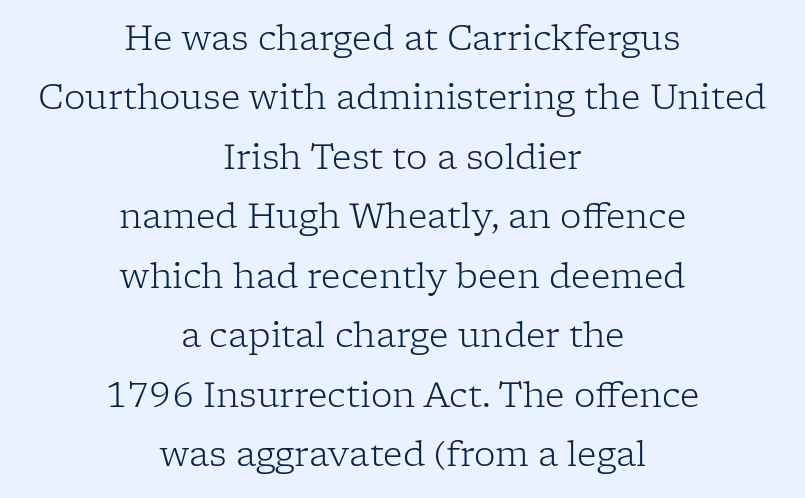
{"serif": "yes", "italic": "no", "bold": "no", "weight": "light", "width": "normal", "stroke_contrast": "low", "x_height": "medium", "monospaced": "no", "underline": "no", "align": "center", "line_spacing_ratio": 1.75, "letter_spacing": "normal", "letter_spacing_em": 0.0, "glyph_px": 34}
